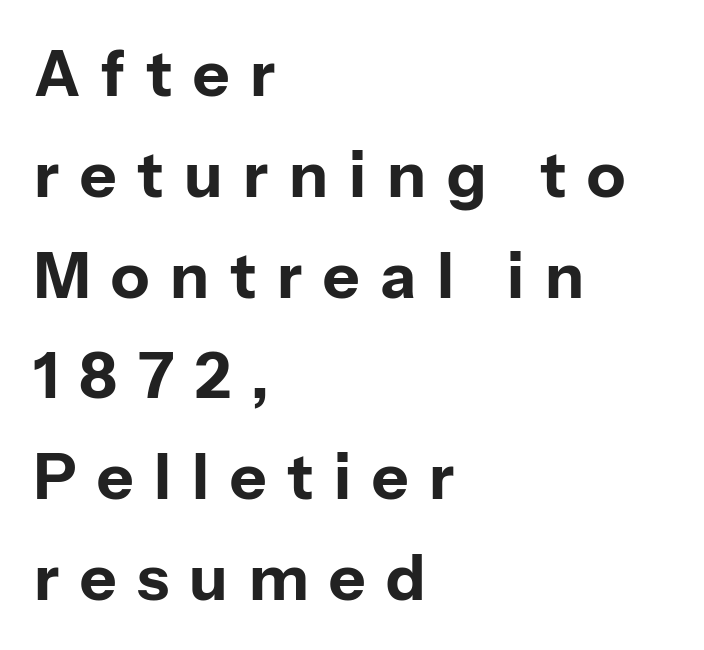
The image shows 63 px bold sans-serif type, upright; set left-aligned, normal line spacing (1.6x), unusually wide letter spacing (+0.33 em), not underlined; low stroke contrast and a medium x-height.
